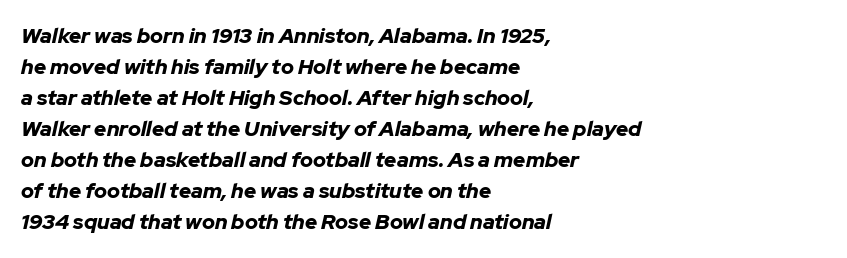
The image shows 21 px bold type, italic (leaning right); set left-aligned, normal line spacing (1.48x), normal letter spacing, not underlined.
